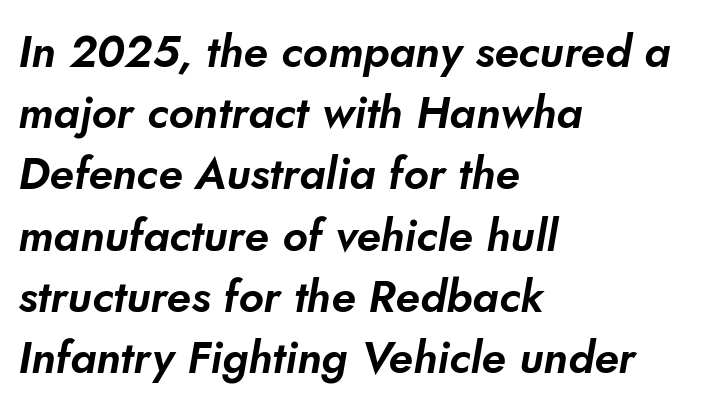
Q: Is the typeface a serif or a sans-serif typeface? A: Sans-serif.
Q: Is the text underlined? A: No.
Q: How is the paragraph aligned? A: Left-aligned.
Q: Is the spacing between letters normal or unusually wide? A: Normal.
Q: Is the spacing between lines tight, normal or loose? A: Normal.
Q: Width (condensed, normal, or wide)? A: Normal.
Q: Stroke contrast? A: Low.
Q: x-height? A: Small.
Q: Monospaced? A: No.
